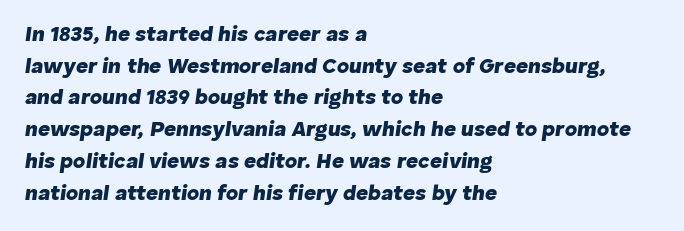
{"italic": "yes", "lean": "right", "slant_degrees": 8, "bold": "yes", "underline": "no", "align": "left", "line_spacing": "normal", "line_spacing_ratio": 1.51, "letter_spacing": "normal", "letter_spacing_em": 0.0, "glyph_px": 21}
